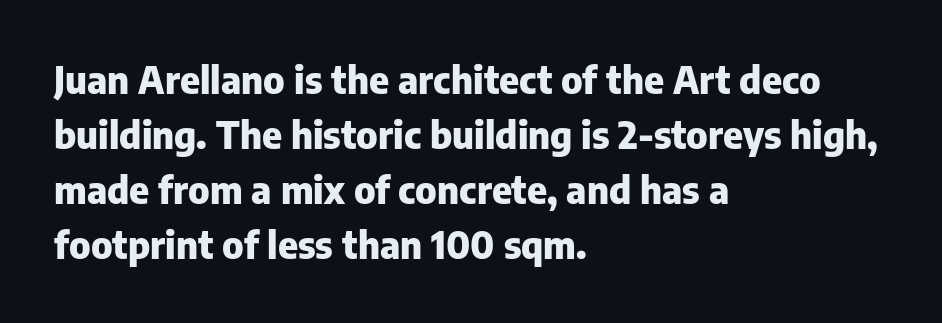
Q: Is the text bold? A: Yes.
Q: Is the text italic (slanted)? A: No, it is upright.
Q: Is the typeface a serif or a sans-serif typeface? A: Sans-serif.
Q: Is the text underlined? A: No.
Q: How is the paragraph aligned? A: Left-aligned.
Q: Is the spacing between letters normal or unusually wide? A: Normal.
Q: Is the spacing between lines tight, normal or loose? A: Normal.
Q: Width (condensed, normal, or wide)? A: Normal.
Q: Stroke contrast? A: Low.
Q: x-height? A: Medium.
Q: Monospaced? A: No.
